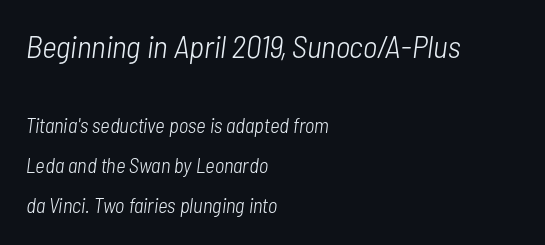
{"italic": "yes", "lean": "right", "slant_degrees": 7, "bold": "no", "weight": "light", "width": "condensed", "stroke_contrast": "low", "x_height": "medium", "monospaced": "no", "underline": "no", "align": "left", "line_spacing": "loose", "line_spacing_ratio": 1.9, "letter_spacing": "normal", "letter_spacing_em": 0.0, "larger_block": "first", "size_ratio": 1.52, "glyph_px": 32}
